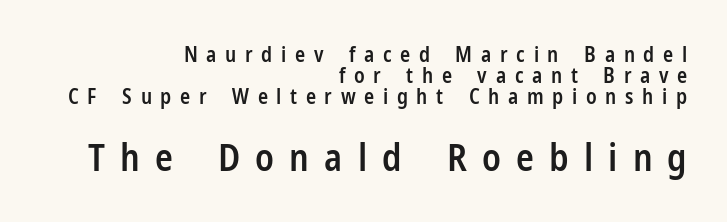
You could not count columns in this text — the font is proportionally spaced. Descenders hang freely into open space. Compared with typical body copy, the letter spacing here is much looser. A fair bit of extra ink — the face is semibold, not bold. Classification — sans serif. The passage shown stacks its lines with hardly any gap.
